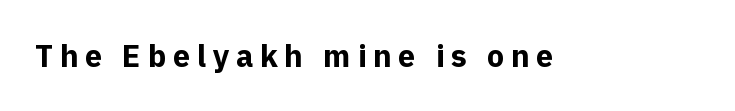
Q: Is the text bold? A: Yes.
Q: Is the text italic (slanted)? A: No, it is upright.
Q: Is the typeface a serif or a sans-serif typeface? A: Sans-serif.
Q: Is the text underlined? A: No.
Q: Is the spacing between letters normal or unusually wide? A: Unusually wide.
Q: Width (condensed, normal, or wide)? A: Normal.
Q: x-height? A: Medium.
Q: Monospaced? A: No.
